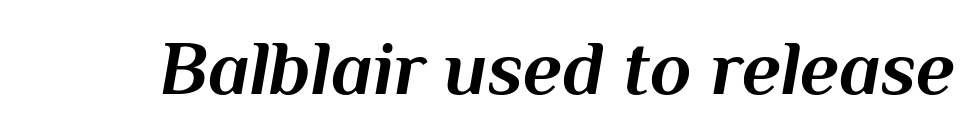
Each glyph is drawn with heavy, bold strokes. Nobody touched the tracking dial on this one. Only glyphs here, with clear space below each row. The lettering tilts uniformly, giving the passage an italic look. The passage shown is typed in a proportional face where columns would drift.
